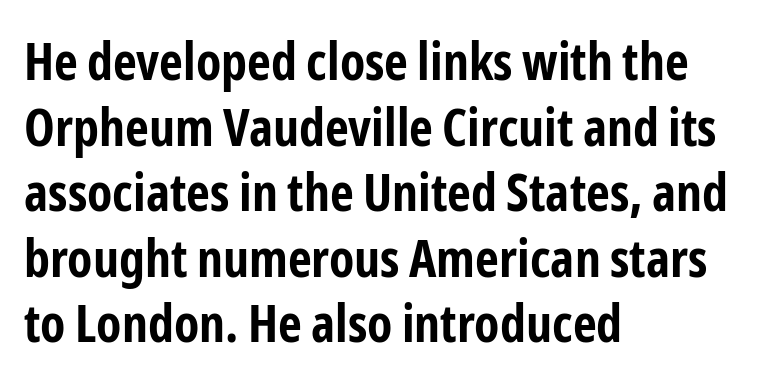
The image shows 52 px bold, condensed sans-serif type, upright; set left-aligned, normal line spacing (1.26x), normal letter spacing, not underlined; low stroke contrast and a medium x-height.
